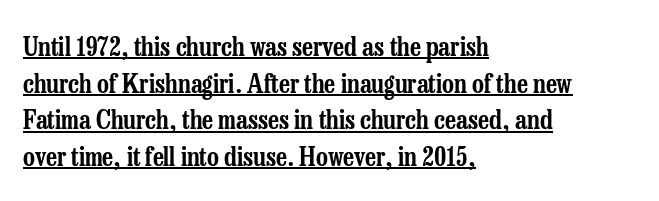
Q: Is the text italic (slanted)? A: No, it is upright.
Q: Is the text underlined? A: Yes.
Q: How is the paragraph aligned? A: Left-aligned.
Q: Is the spacing between letters normal or unusually wide? A: Normal.
Q: Is the spacing between lines tight, normal or loose? A: Normal.
